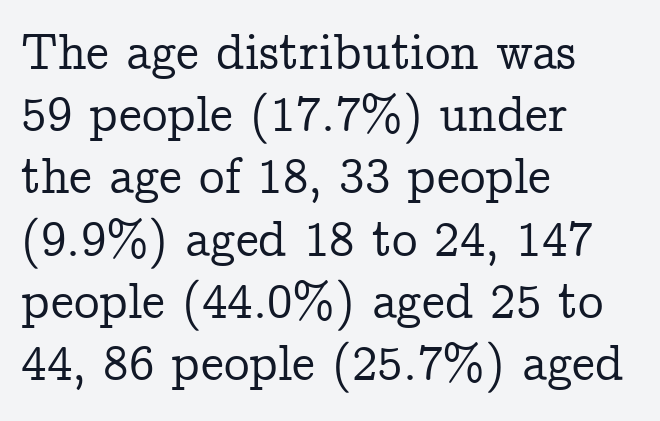
The image shows 51 px serif type, upright; set left-aligned, line spacing 1.22x, normal letter spacing, not underlined; low stroke contrast and a medium x-height.
